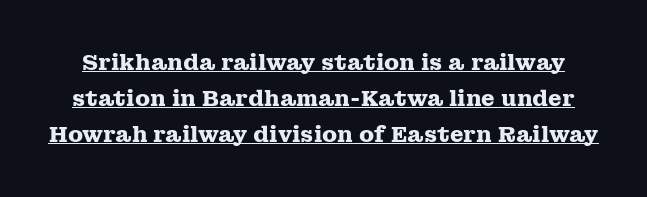
Q: Is the text bold? A: Yes.
Q: Is the text italic (slanted)? A: No, it is upright.
Q: Is the text underlined? A: Yes.
Q: Is the spacing between letters normal or unusually wide? A: Normal.
Q: Is the spacing between lines tight, normal or loose? A: Normal.
